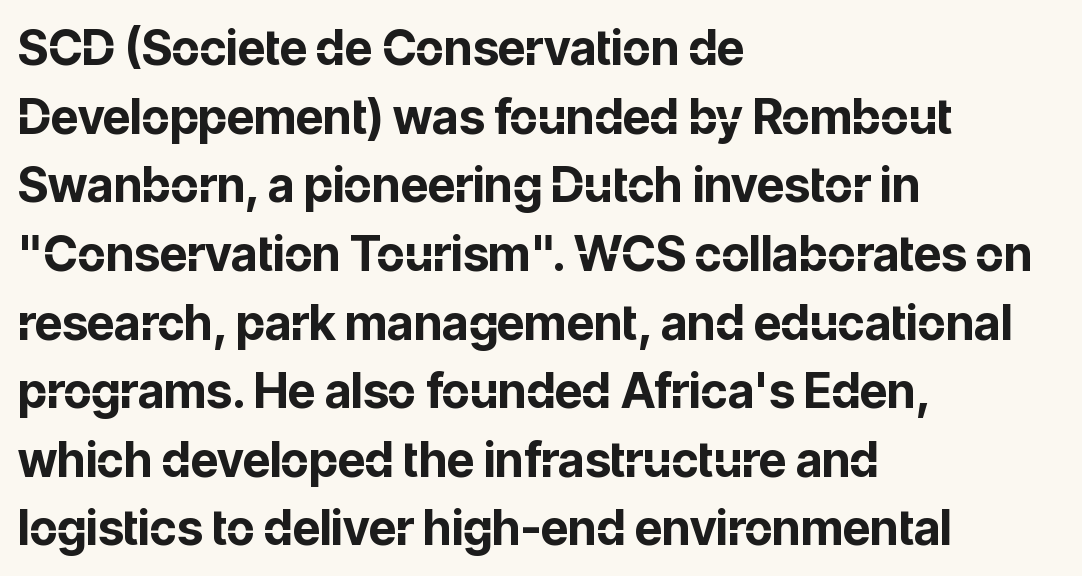
I'd describe the lettering as bold — thick and assertive. Descender tails drop into unmarked territory. The paragraph has a hard left edge and a soft right edge. This sample uses an upright cut, with every glyph sitting square on the baseline. The rendering keeps characters at their native spacing.
